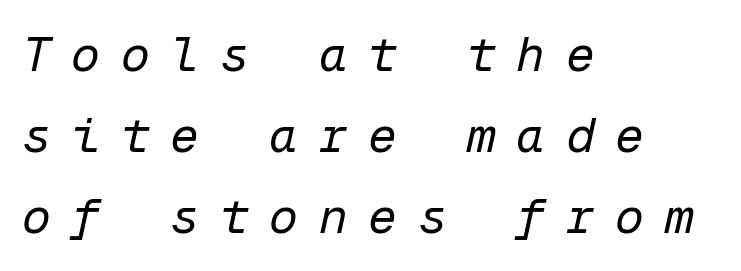
Q: Is the text bold? A: No.
Q: Is the text italic (slanted)? A: Yes, it leans right by about 12 degrees.
Q: Is the text underlined? A: No.
Q: How is the paragraph aligned? A: Left-aligned.
Q: Is the spacing between letters normal or unusually wide? A: Unusually wide.
Q: Is the spacing between lines tight, normal or loose? A: Normal.
Q: Width (condensed, normal, or wide)? A: Normal.
Q: Stroke contrast? A: Low.
Q: x-height? A: Medium.
Q: Monospaced? A: Yes.
